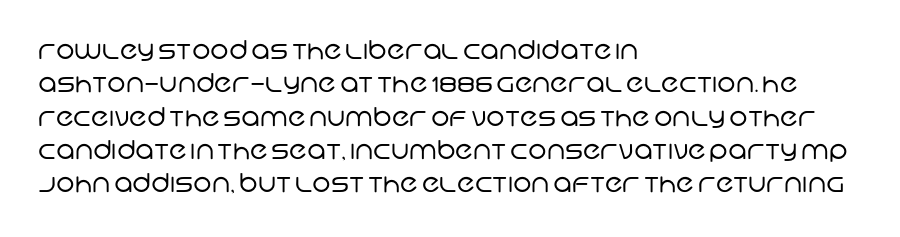
The image shows 26 px text type; set left-aligned, normal line spacing (1.28x), normal letter spacing, not underlined.
